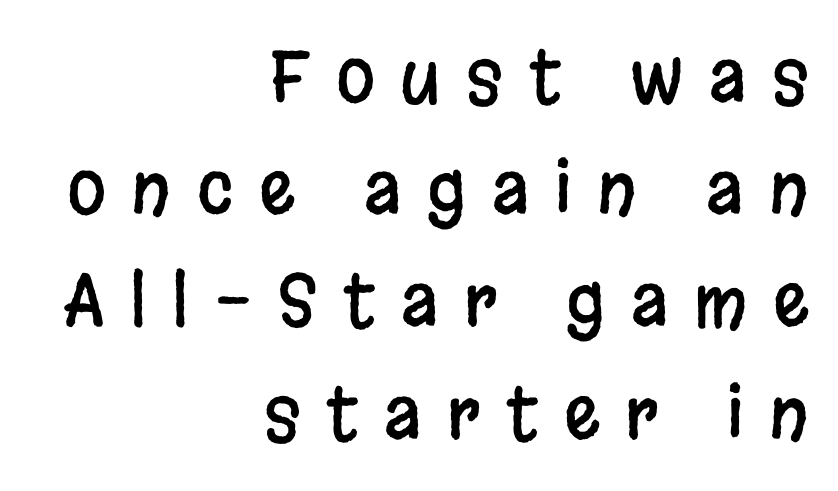
{"serif": "no", "italic": "no", "width": "condensed", "stroke_contrast": "low", "x_height": "large", "monospaced": "no", "underline": "no", "align": "right", "line_spacing": "normal", "line_spacing_ratio": 1.58, "letter_spacing": "wide", "letter_spacing_em": 0.36, "glyph_px": 71}
